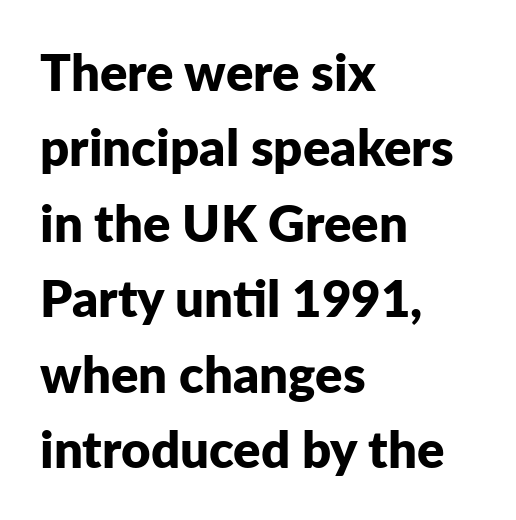
Each word holds together tightly as a unit, with standard inter-letter gaps. Each letter keeps its own natural width here, so spacing adapts to shape. Is the type bold? Yes — the strokes are clearly thick and heavy. Nothing sits at the stroke ends, so this counts as sans-serif. Posture: upright roman.
